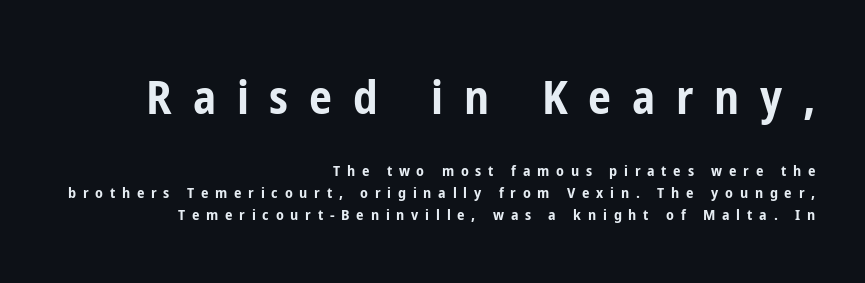
{"serif": "no", "italic": "no", "bold": "yes", "weight": "bold", "width": "condensed", "stroke_contrast": "low", "x_height": "medium", "monospaced": "no", "underline": "no", "align": "right", "line_spacing": "normal", "line_spacing_ratio": 1.48, "letter_spacing": "wide", "letter_spacing_em": 0.45, "larger_block": "first", "size_ratio": 3.07, "glyph_px": 46}
